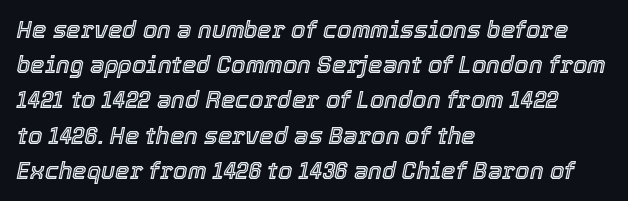
{"italic": "yes", "lean": "right", "slant_degrees": 12, "underline": "no", "align": "left", "line_spacing": "normal", "line_spacing_ratio": 1.53, "letter_spacing": "normal", "letter_spacing_em": 0.0, "glyph_px": 23}
